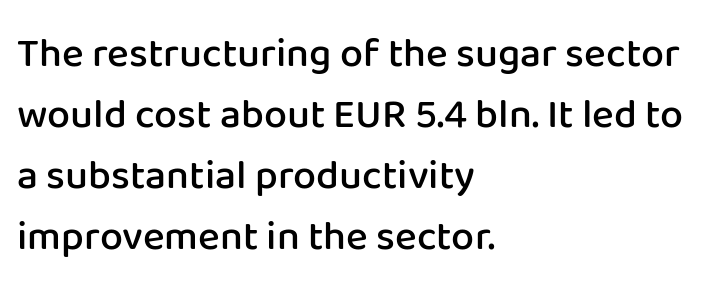
Q: Is the text bold? A: Semi-bold.
Q: Is the text italic (slanted)? A: No, it is upright.
Q: Is the typeface a serif or a sans-serif typeface? A: Sans-serif.
Q: Is the text underlined? A: No.
Q: How is the paragraph aligned? A: Left-aligned.
Q: Is the spacing between letters normal or unusually wide? A: Normal.
Q: Is the spacing between lines tight, normal or loose? A: Normal.
Q: Width (condensed, normal, or wide)? A: Normal.
Q: Stroke contrast? A: Low.
Q: x-height? A: Medium.
Q: Monospaced? A: No.
